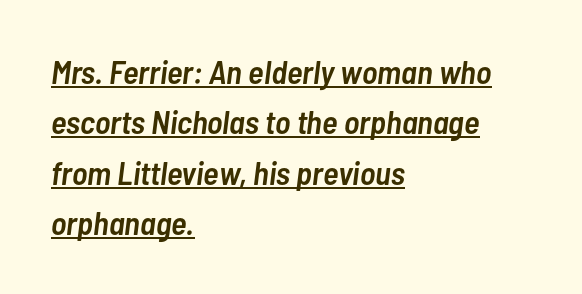
The image shows 33 px semibold, condensed type, italic (leaning right); set left-aligned, normal line spacing (1.53x), normal letter spacing, underlined; low stroke contrast and a medium x-height.
